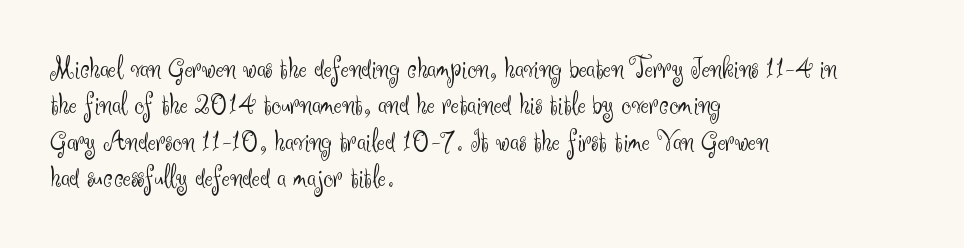
No letter is thick-stroked: the sample isn't bold. There is no visible air inserted between adjacent glyphs. Varying glyph widths throughout — classic text-font behaviour. Characters remain perfectly vertical along every line.
